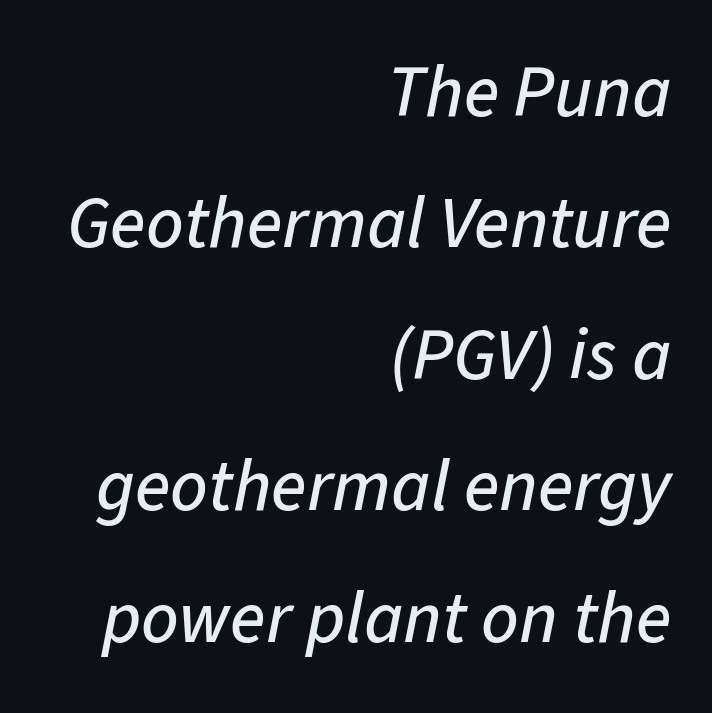
Q: Is the text italic (slanted)? A: Yes, it leans right by about 11 degrees.
Q: Is the text underlined? A: No.
Q: How is the paragraph aligned? A: Right-aligned.
Q: Is the spacing between letters normal or unusually wide? A: Normal.
Q: Width (condensed, normal, or wide)? A: Normal.
Q: Stroke contrast? A: Low.
Q: x-height? A: Medium.
Q: Monospaced? A: No.
